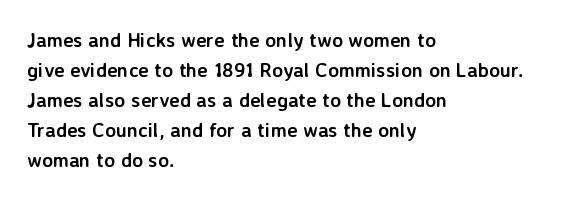
The image shows 20 px bold type, upright; set left-aligned, normal line spacing (1.5x), normal letter spacing, not underlined.
